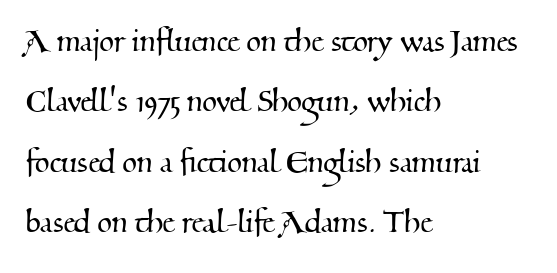
The image shows 38 px serif type; set left-aligned, normal line spacing (1.59x), normal letter spacing, not underlined; medium stroke contrast and a small x-height.
